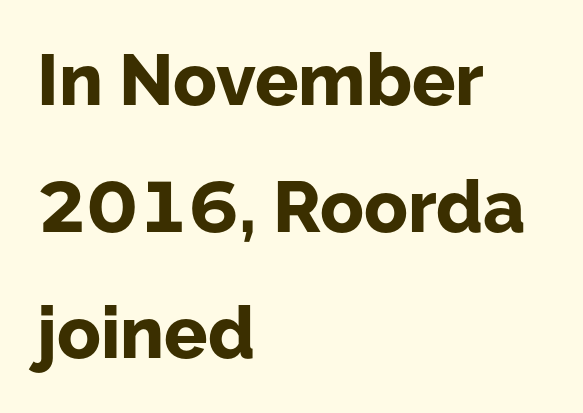
{"serif": "no", "italic": "no", "bold": "yes", "weight": "bold", "width": "normal", "stroke_contrast": "low", "x_height": "medium", "monospaced": "no", "underline": "no", "align": "left", "line_spacing_ratio": 1.76, "letter_spacing": "normal", "letter_spacing_em": 0.0, "glyph_px": 72}
